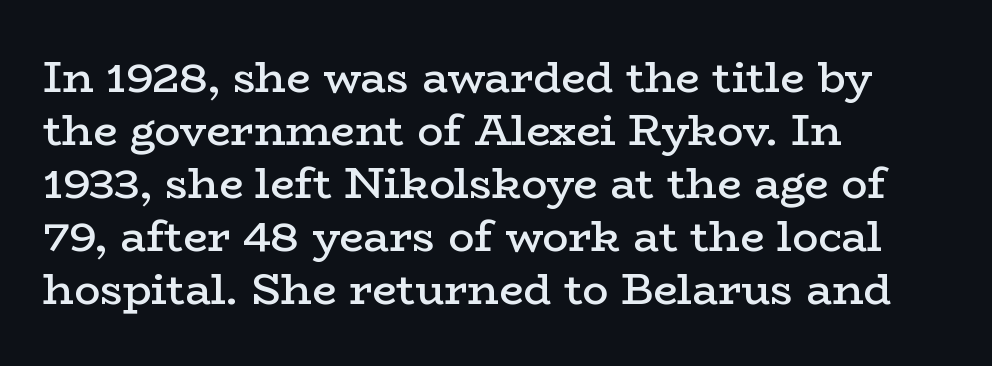
Q: Is the text bold? A: Semi-bold.
Q: Is the text italic (slanted)? A: No, it is upright.
Q: Is the typeface a serif or a sans-serif typeface? A: Serif.
Q: Is the text underlined? A: No.
Q: How is the paragraph aligned? A: Left-aligned.
Q: Is the spacing between letters normal or unusually wide? A: Normal.
Q: Width (condensed, normal, or wide)? A: Wide.
Q: Stroke contrast? A: Low.
Q: x-height? A: Medium.
Q: Monospaced? A: No.
